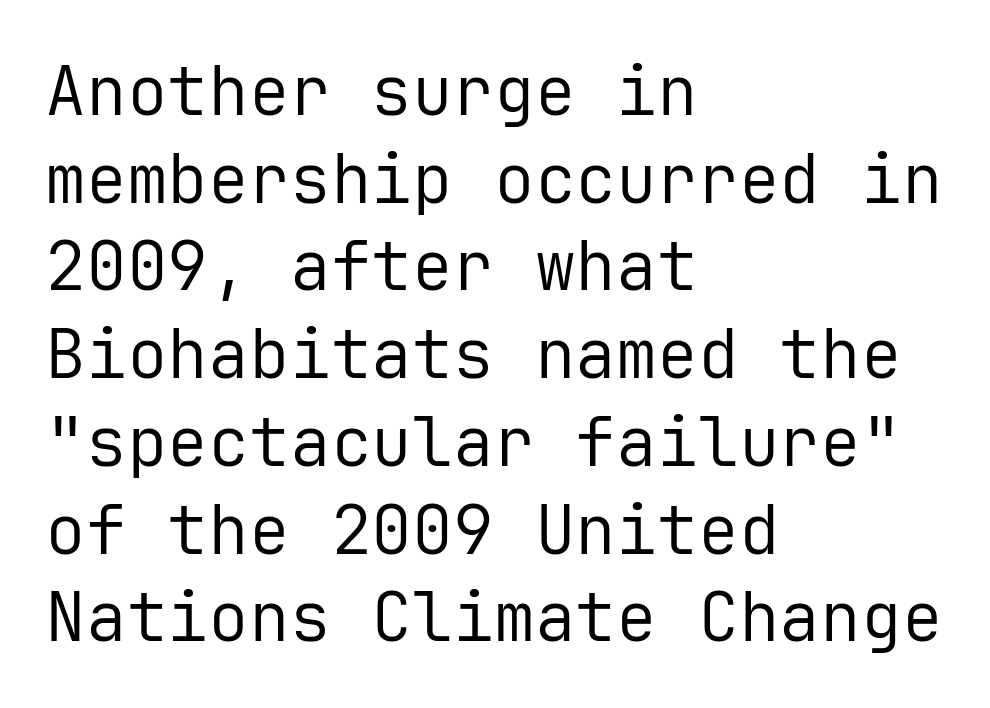
The image shows 68 px regular-weight sans-serif type, upright, monospaced; set left-aligned, normal line spacing (1.29x), normal letter spacing, not underlined; low stroke contrast and a medium x-height.
